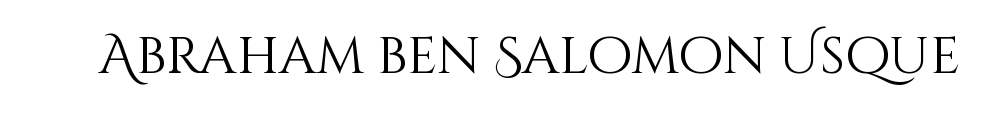
{"italic": "no", "bold": "no", "weight": "light", "width": "normal", "stroke_contrast": "medium", "x_height": "large", "monospaced": "no", "underline": "no", "letter_spacing": "normal", "letter_spacing_em": 0.0, "glyph_px": 52}
